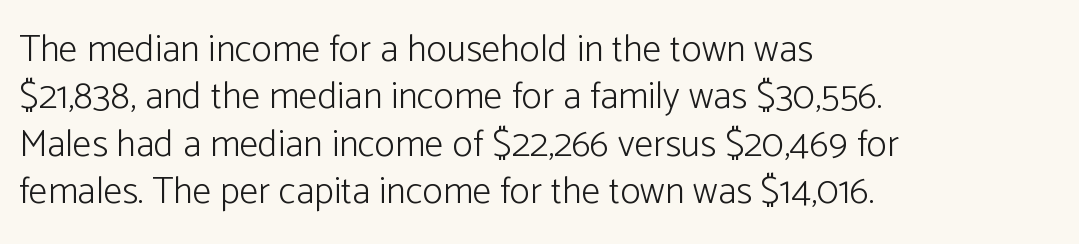
Q: Is the text bold? A: No.
Q: Is the text italic (slanted)? A: No, it is upright.
Q: Is the typeface a serif or a sans-serif typeface? A: Sans-serif.
Q: Is the text underlined? A: No.
Q: How is the paragraph aligned? A: Left-aligned.
Q: Is the spacing between letters normal or unusually wide? A: Normal.
Q: Is the spacing between lines tight, normal or loose? A: Normal.
Q: Width (condensed, normal, or wide)? A: Normal.
Q: Stroke contrast? A: Low.
Q: x-height? A: Medium.
Q: Monospaced? A: No.
